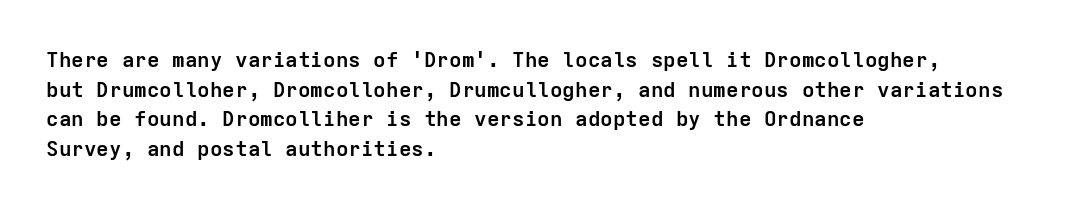
The vertical gap from one line to the next is medium. Beneath every word, the page is bare. Nothing unusual about the tracking: characters are spaced as the font intends. Its strokes are broad and dark, the hallmark of bold type. This sample uses an upright cut, with every glyph sitting square on the baseline. If you drew a ruler down the left edge, every line would touch it.
